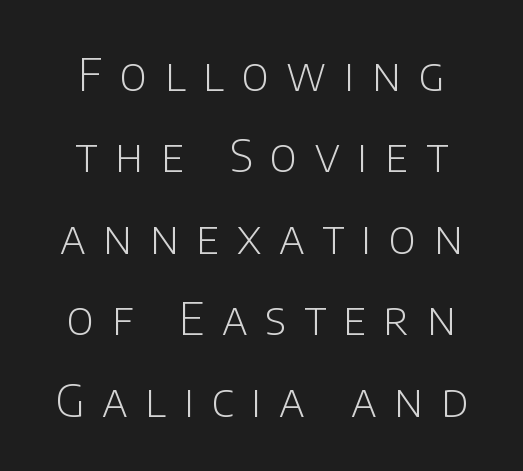
{"serif": "no", "italic": "no", "bold": "no", "weight": "light", "width": "normal", "stroke_contrast": "low", "x_height": "large", "monospaced": "no", "underline": "no", "line_spacing_ratio": 1.81, "letter_spacing": "wide", "letter_spacing_em": 0.39, "glyph_px": 45}
